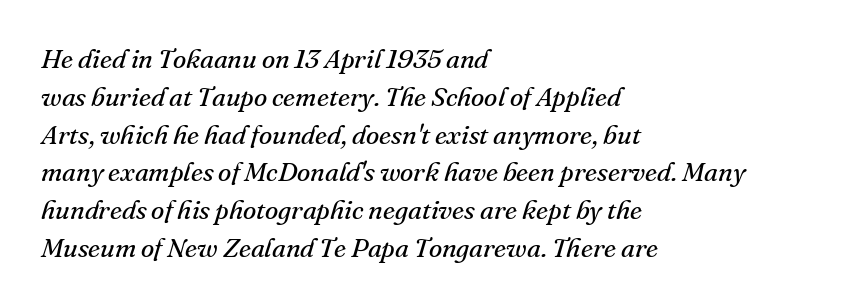
{"italic": "yes", "lean": "right", "slant_degrees": 16, "bold": "no", "underline": "no", "align": "left", "line_spacing": "normal", "line_spacing_ratio": 1.4, "letter_spacing": "normal", "letter_spacing_em": 0.0, "glyph_px": 27}
